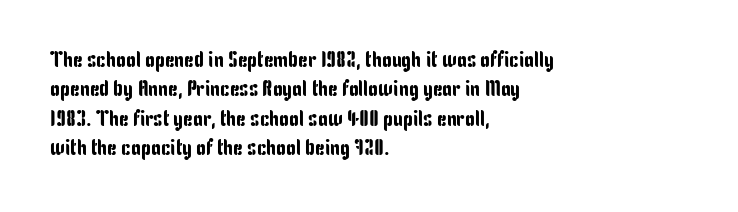
The image shows 22 px text type, upright; set left-aligned, normal line spacing (1.34x), normal letter spacing, not underlined.
